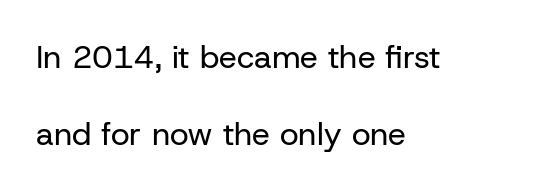
Q: Is the text bold? A: No.
Q: Is the text italic (slanted)? A: No, it is upright.
Q: Is the typeface a serif or a sans-serif typeface? A: Sans-serif.
Q: Is the text underlined? A: No.
Q: How is the paragraph aligned? A: Left-aligned.
Q: Is the spacing between letters normal or unusually wide? A: Normal.
Q: Is the spacing between lines tight, normal or loose? A: Loose.
Q: Width (condensed, normal, or wide)? A: Normal.
Q: Stroke contrast? A: Low.
Q: x-height? A: Medium.
Q: Monospaced? A: No.
